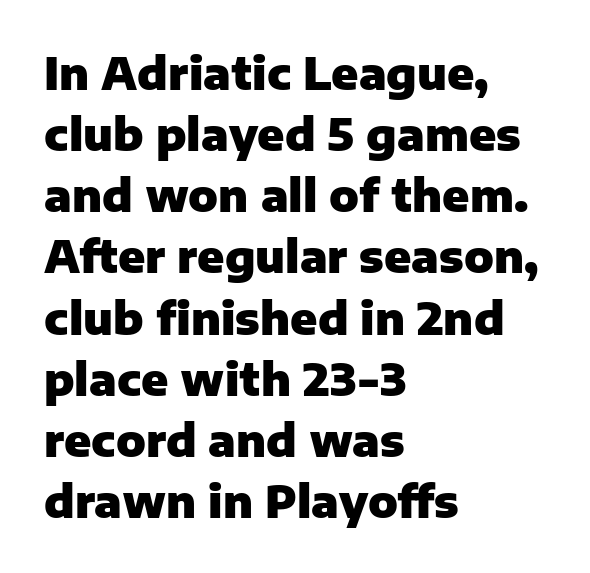
{"serif": "no", "italic": "no", "bold": "yes", "weight": "heavy", "width": "normal", "stroke_contrast": "low", "x_height": "medium", "monospaced": "no", "underline": "no", "align": "left", "line_spacing": "normal", "line_spacing_ratio": 1.39, "letter_spacing": "normal", "letter_spacing_em": 0.0, "glyph_px": 44}
